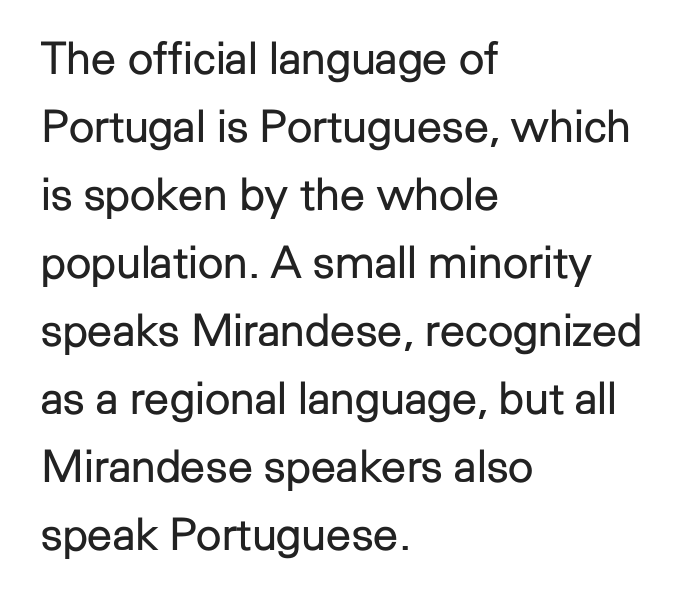
{"serif": "no", "italic": "no", "bold": "no", "weight": "regular", "width": "normal", "stroke_contrast": "low", "x_height": "medium", "monospaced": "no", "underline": "no", "align": "left", "line_spacing": "normal", "line_spacing_ratio": 1.51, "letter_spacing": "normal", "letter_spacing_em": 0.0, "glyph_px": 45}
